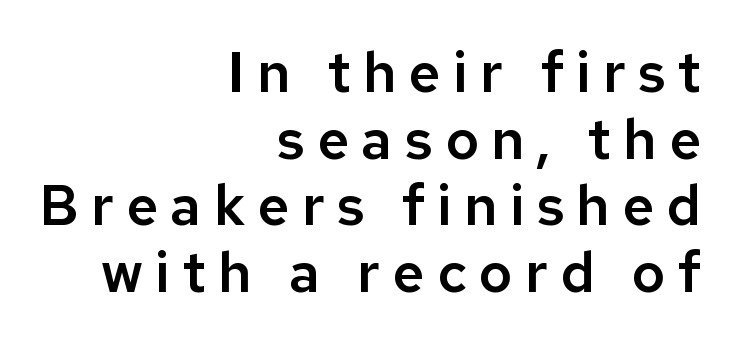
The image shows 56 px sans-serif type, upright; set right-aligned, line spacing 1.19x, unusually wide letter spacing (+0.22 em), not underlined; low stroke contrast and a medium x-height.
